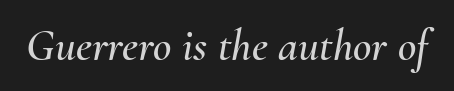
A typesetter would call this zero additional tracking. The passage shown is typed in a proportional face where columns would drift. The rendering applies a slant to the glyphs. Rule under the text: the space is simply empty.
